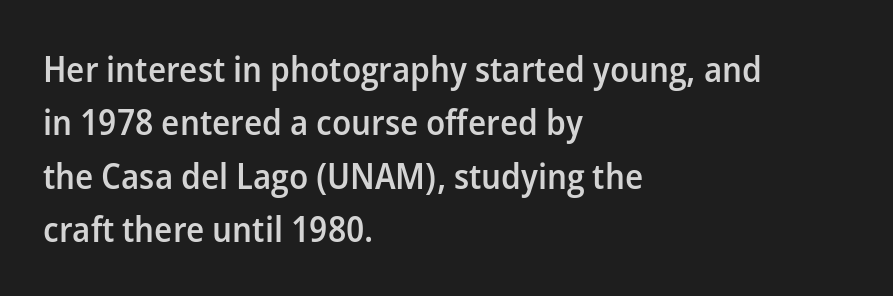
The image shows 36 px semibold sans-serif type, upright; set left-aligned, normal line spacing (1.48x), normal letter spacing, not underlined; low stroke contrast and a medium x-height.
